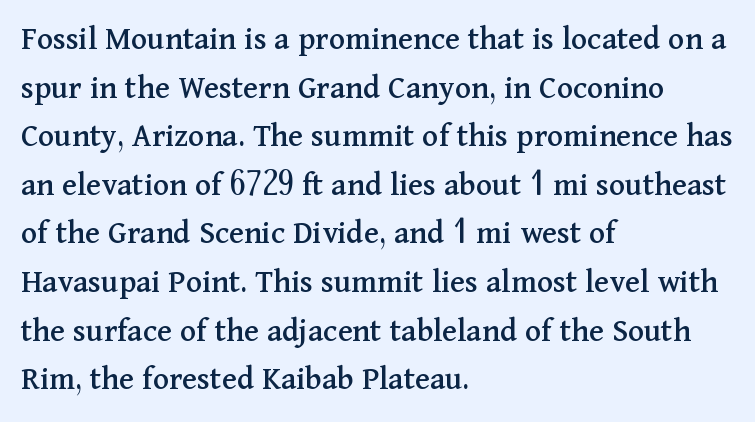
{"serif": "yes", "italic": "no", "width": "normal", "stroke_contrast": "medium", "x_height": "medium", "monospaced": "no", "underline": "no", "align": "left", "line_spacing": "normal", "line_spacing_ratio": 1.43, "letter_spacing": "normal", "letter_spacing_em": 0.0, "glyph_px": 34}
